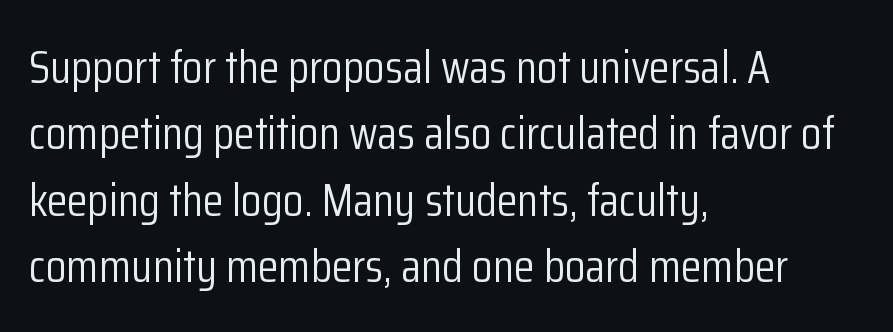
Varying glyph widths throughout — classic text-font behaviour. No chunkiness to these letters — they're not bold. The ragged edge is on the right, which tells us the setting is flush left. Spacing between characters is what you'd get straight out of the box.
